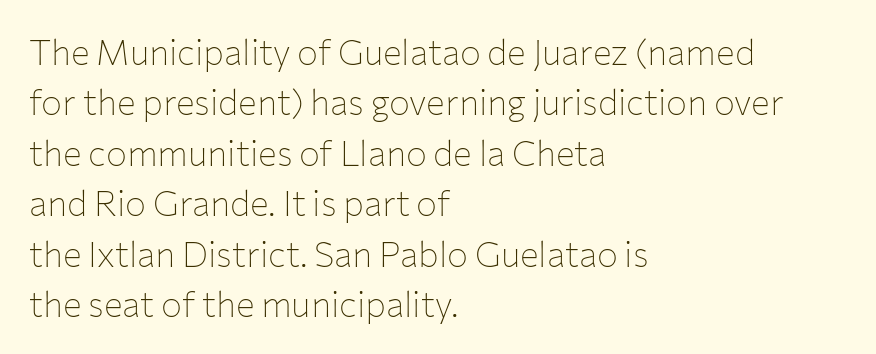
Q: Is the text bold? A: No.
Q: Is the text italic (slanted)? A: No, it is upright.
Q: Is the typeface a serif or a sans-serif typeface? A: Sans-serif.
Q: Is the text underlined? A: No.
Q: How is the paragraph aligned? A: Left-aligned.
Q: Is the spacing between letters normal or unusually wide? A: Normal.
Q: Is the spacing between lines tight, normal or loose? A: Normal.
Q: Width (condensed, normal, or wide)? A: Normal.
Q: Stroke contrast? A: Low.
Q: x-height? A: Medium.
Q: Monospaced? A: No.
